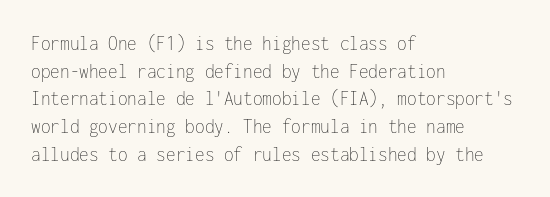
The typeface has the unassuming heft of standard copy or less. Vertical strokes here are truly vertical. A clean baseline with only descenders dipping below it. Default kerning and tracking; the words read as compact shapes.
